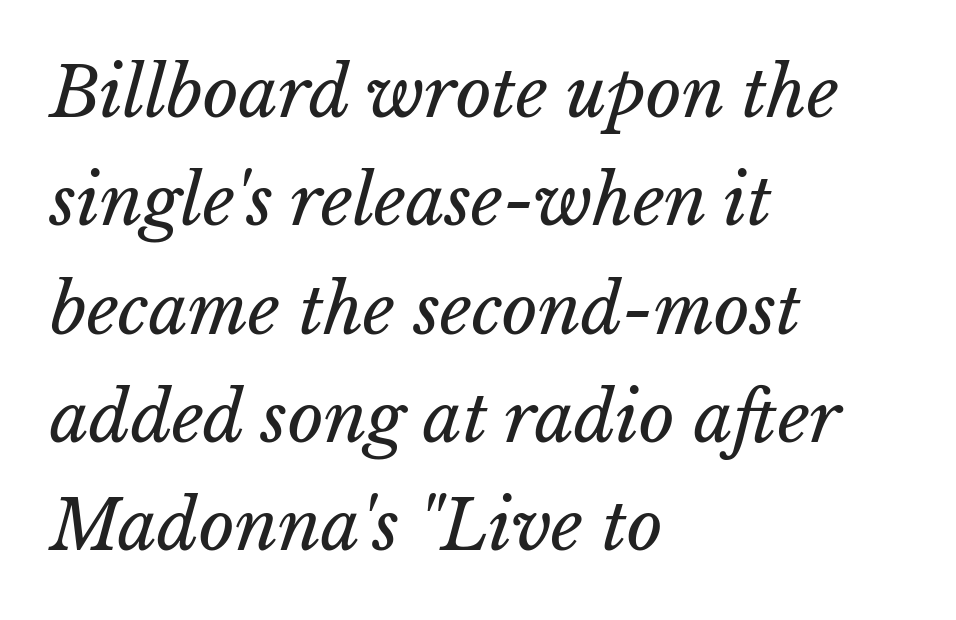
The image shows 69 px regular-weight type, italic (leaning right); set left-aligned, normal line spacing (1.57x), normal letter spacing, not underlined; low stroke contrast and a medium x-height.
